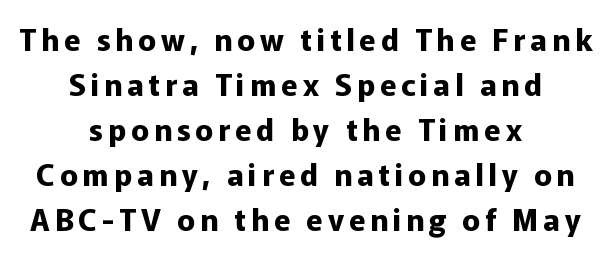
The image shows 30 px bold sans-serif type, upright; set centered, normal line spacing (1.5x), not underlined; low stroke contrast and a medium x-height.
